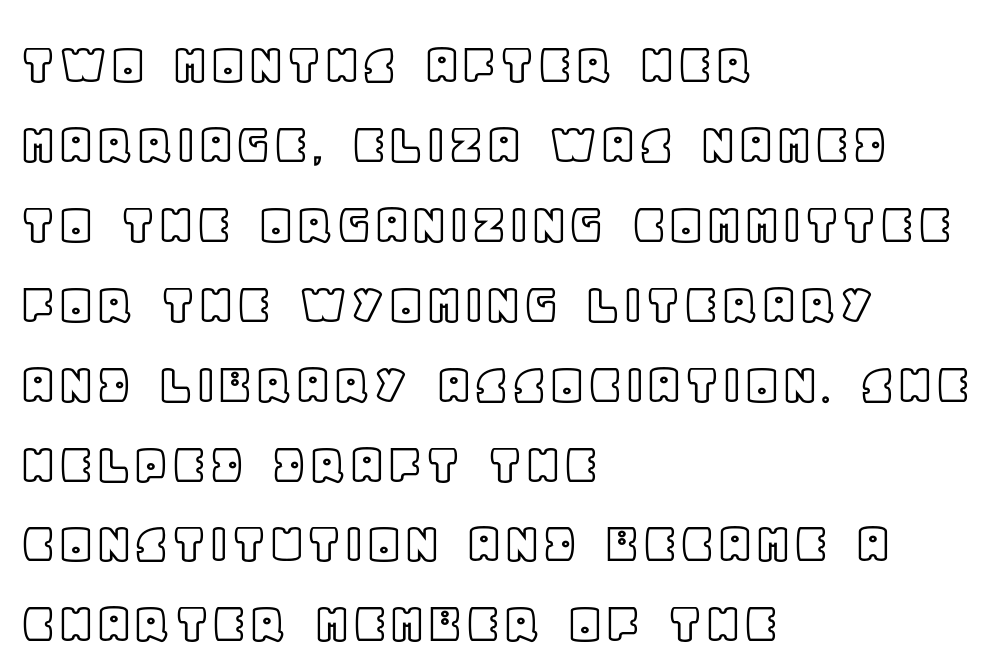
{"italic": "no", "width": "normal", "x_height": "large", "monospaced": "no", "underline": "no", "align": "left", "line_spacing": "normal", "line_spacing_ratio": 1.31, "letter_spacing": "normal", "letter_spacing_em": 0.0, "glyph_px": 61}
